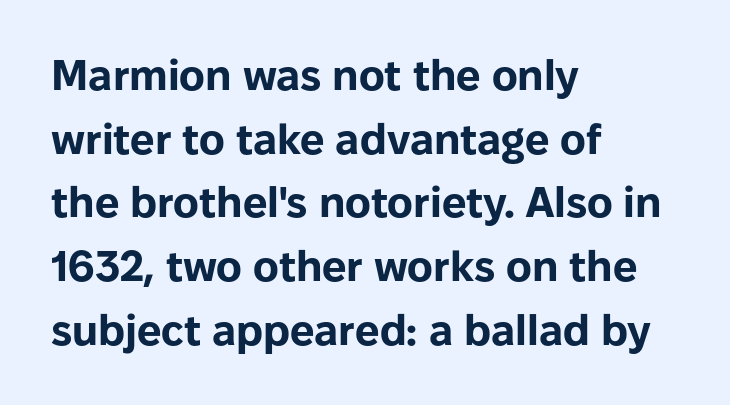
Q: Is the text bold? A: Yes.
Q: Is the text italic (slanted)? A: No, it is upright.
Q: Is the typeface a serif or a sans-serif typeface? A: Sans-serif.
Q: Is the text underlined? A: No.
Q: How is the paragraph aligned? A: Left-aligned.
Q: Is the spacing between letters normal or unusually wide? A: Normal.
Q: Is the spacing between lines tight, normal or loose? A: Normal.
Q: Width (condensed, normal, or wide)? A: Normal.
Q: Stroke contrast? A: Low.
Q: x-height? A: Medium.
Q: Monospaced? A: No.
